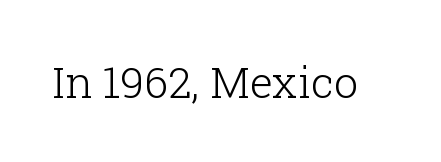
Q: Is the text bold? A: No.
Q: Is the text italic (slanted)? A: No, it is upright.
Q: Is the typeface a serif or a sans-serif typeface? A: Serif.
Q: Is the text underlined? A: No.
Q: Is the spacing between letters normal or unusually wide? A: Normal.
Q: Width (condensed, normal, or wide)? A: Normal.
Q: Stroke contrast? A: Low.
Q: x-height? A: Medium.
Q: Monospaced? A: No.
